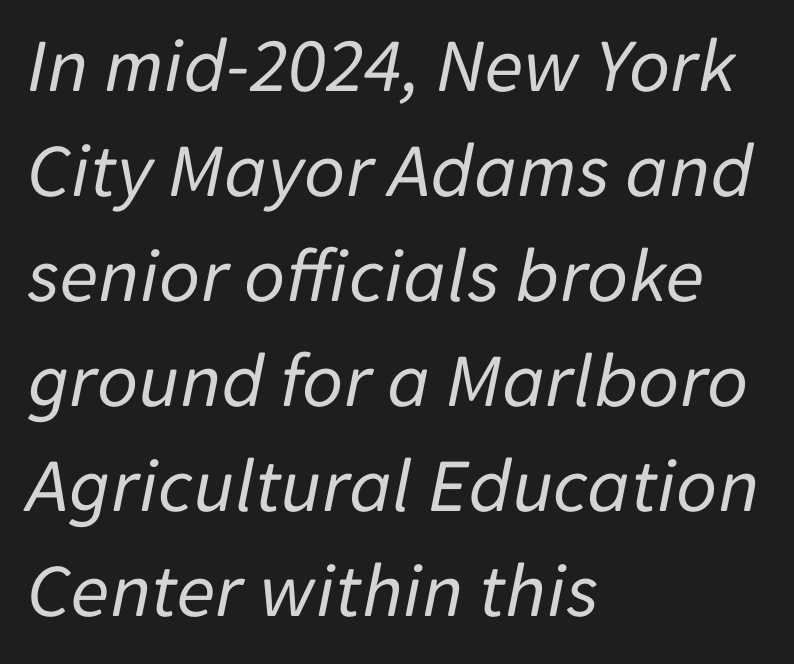
Q: Is the text bold? A: No.
Q: Is the text italic (slanted)? A: Yes, it leans right by about 11 degrees.
Q: Is the text underlined? A: No.
Q: How is the paragraph aligned? A: Left-aligned.
Q: Is the spacing between letters normal or unusually wide? A: Normal.
Q: Is the spacing between lines tight, normal or loose? A: Normal.
Q: Width (condensed, normal, or wide)? A: Normal.
Q: Stroke contrast? A: Low.
Q: x-height? A: Medium.
Q: Monospaced? A: No.
